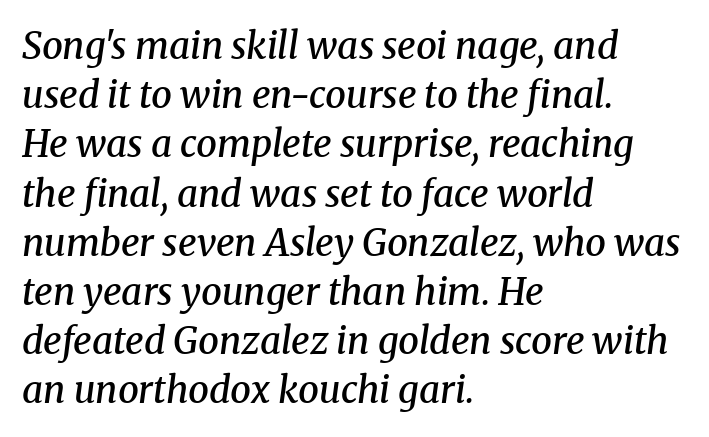
Q: Is the text bold? A: Semi-bold.
Q: Is the text italic (slanted)? A: Yes, it leans right by about 8 degrees.
Q: Is the typeface a serif or a sans-serif typeface? A: Serif.
Q: Is the text underlined? A: No.
Q: How is the paragraph aligned? A: Left-aligned.
Q: Is the spacing between letters normal or unusually wide? A: Normal.
Q: Is the spacing between lines tight, normal or loose? A: Normal.
Q: Width (condensed, normal, or wide)? A: Normal.
Q: Stroke contrast? A: Medium.
Q: x-height? A: Medium.
Q: Monospaced? A: No.
